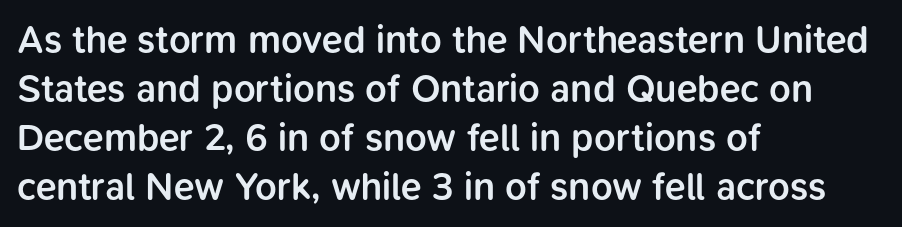
Layout note: lines flush left. Typesetter's note: demi weight, one step under bold. These lines are composed in type without serifs. The typography opts for an upright posture over an oblique one. Is this a fixed-width face? No — the glyphs have proportional, varying widths. Interline gaps are of average width in this sample.
